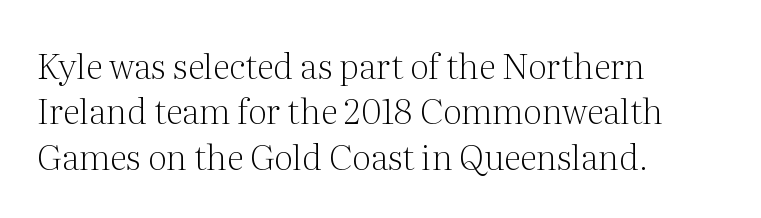
Q: Is the text bold? A: No.
Q: Is the text italic (slanted)? A: No, it is upright.
Q: Is the typeface a serif or a sans-serif typeface? A: Serif.
Q: Is the text underlined? A: No.
Q: How is the paragraph aligned? A: Left-aligned.
Q: Is the spacing between letters normal or unusually wide? A: Normal.
Q: Is the spacing between lines tight, normal or loose? A: Normal.
Q: Width (condensed, normal, or wide)? A: Normal.
Q: Stroke contrast? A: Medium.
Q: x-height? A: Medium.
Q: Monospaced? A: No.
